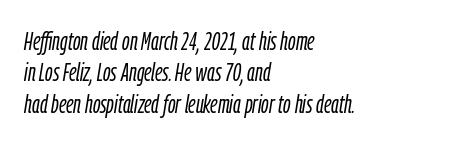
{"italic": "yes", "lean": "right", "slant_degrees": 9, "bold": "no", "underline": "no", "align": "left", "line_spacing_ratio": 1.21, "letter_spacing": "normal", "letter_spacing_em": 0.0, "glyph_px": 26}
